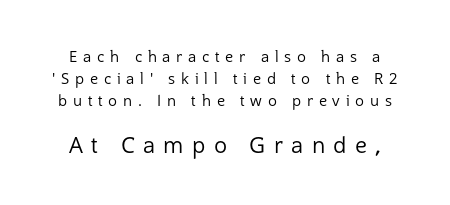
These two chunks differ in scale, with the bottom chunk taking the larger measure. The strip under each line holds only bare page. Honestly, the letter spacing is so wide it's the main thing you notice. The font is comparable to plain body text, perhaps lighter. Rendered with straight, roman letterforms.
